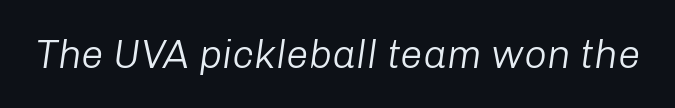
{"italic": "yes", "lean": "right", "slant_degrees": 8, "bold": "no", "weight": "light", "width": "normal", "stroke_contrast": "low", "x_height": "medium", "monospaced": "no", "underline": "no", "letter_spacing": "normal", "letter_spacing_em": 0.0, "glyph_px": 40}
